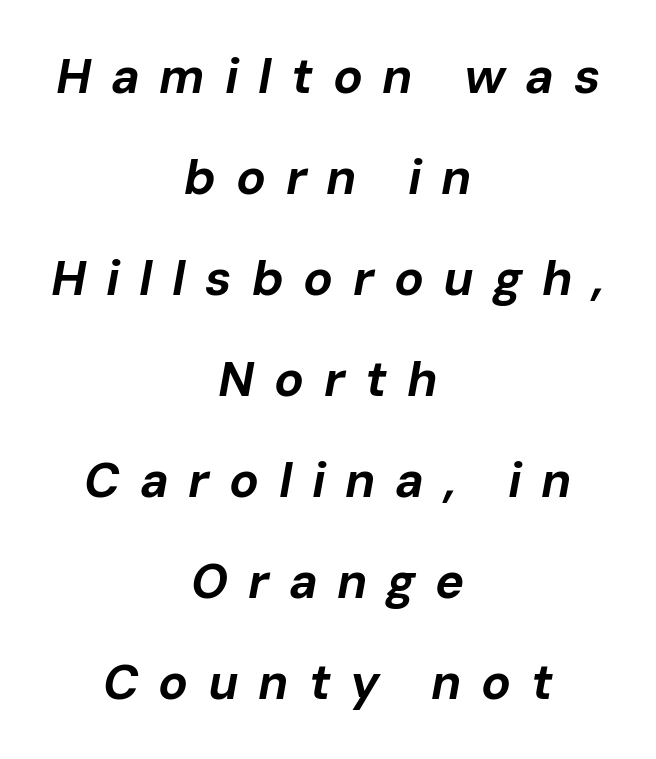
{"italic": "yes", "lean": "right", "slant_degrees": 10, "bold": "yes", "weight": "bold", "width": "normal", "stroke_contrast": "low", "x_height": "medium", "monospaced": "no", "underline": "no", "align": "center", "line_spacing": "loose", "line_spacing_ratio": 2.06, "letter_spacing": "wide", "letter_spacing_em": 0.4, "glyph_px": 49}
